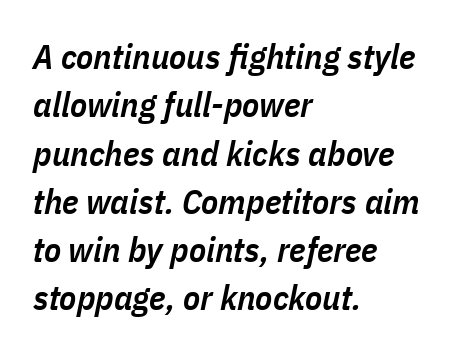
{"italic": "yes", "lean": "right", "slant_degrees": 11, "bold": "semi", "weight": "semibold", "width": "condensed", "stroke_contrast": "low", "x_height": "medium", "monospaced": "no", "underline": "no", "align": "left", "line_spacing": "normal", "line_spacing_ratio": 1.38, "letter_spacing": "normal", "letter_spacing_em": 0.0, "glyph_px": 35}
